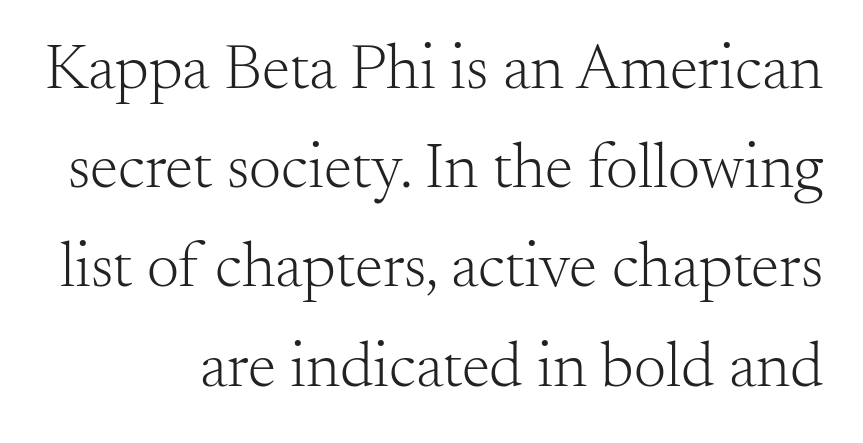
The image shows 64 px light serif type, upright; set normal line spacing (1.55x), normal letter spacing, not underlined; medium stroke contrast and a small x-height.
